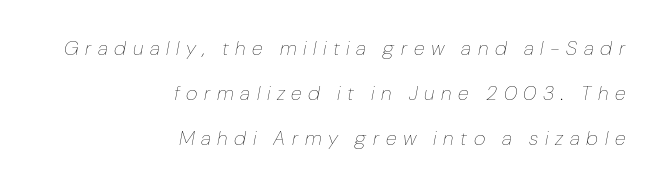
{"italic": "yes", "lean": "right", "slant_degrees": 10, "bold": "no", "underline": "no", "align": "right", "line_spacing": "loose", "line_spacing_ratio": 2.24, "letter_spacing": "wide", "letter_spacing_em": 0.33, "glyph_px": 20}
